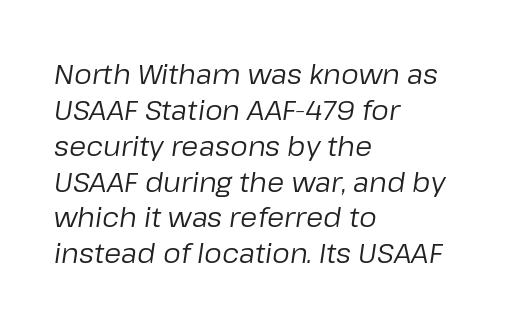
Compared with a centered layout, this one pins lines to the left instead. Leading: standard. The face used here is proportionally spaced, like ordinary book or web type. Look at the tracking — it's just the regular setting, nothing added. No heavy texture on the line: the type isn't bold.
